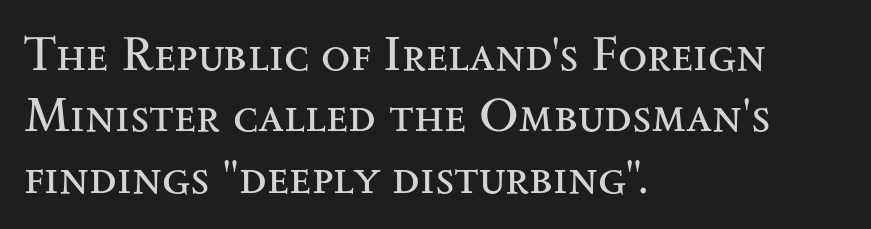
The image shows 48 px regular-weight, wide serif type, upright; set left-aligned, normal line spacing (1.28x), normal letter spacing, not underlined; medium stroke contrast and a small x-height.
